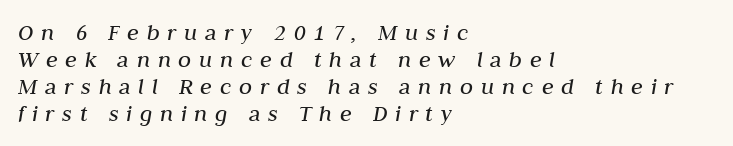
{"italic": "yes", "lean": "right", "slant_degrees": 10, "bold": "no", "underline": "no", "align": "left", "line_spacing": "tight", "line_spacing_ratio": 1.12, "letter_spacing": "wide", "letter_spacing_em": 0.32, "glyph_px": 24}
